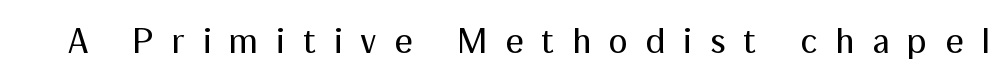
Q: Is the text bold? A: No.
Q: Is the text italic (slanted)? A: No, it is upright.
Q: Is the typeface a serif or a sans-serif typeface? A: Sans-serif.
Q: Is the text underlined? A: No.
Q: Is the spacing between letters normal or unusually wide? A: Unusually wide.
Q: Width (condensed, normal, or wide)? A: Normal.
Q: Stroke contrast? A: Medium.
Q: x-height? A: Medium.
Q: Monospaced? A: No.
